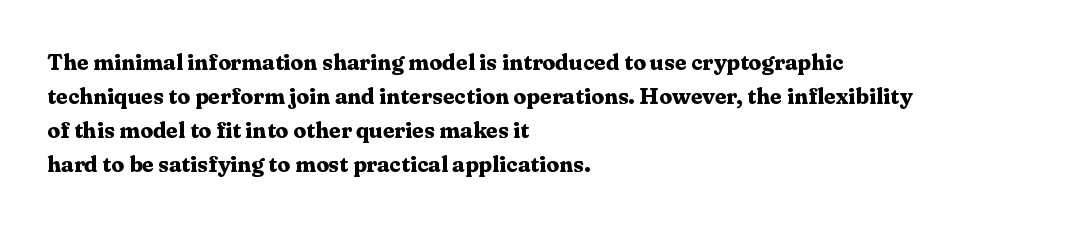
Q: Is the text bold? A: Yes.
Q: Is the text italic (slanted)? A: No, it is upright.
Q: Is the text underlined? A: No.
Q: How is the paragraph aligned? A: Left-aligned.
Q: Is the spacing between letters normal or unusually wide? A: Normal.
Q: Is the spacing between lines tight, normal or loose? A: Normal.
